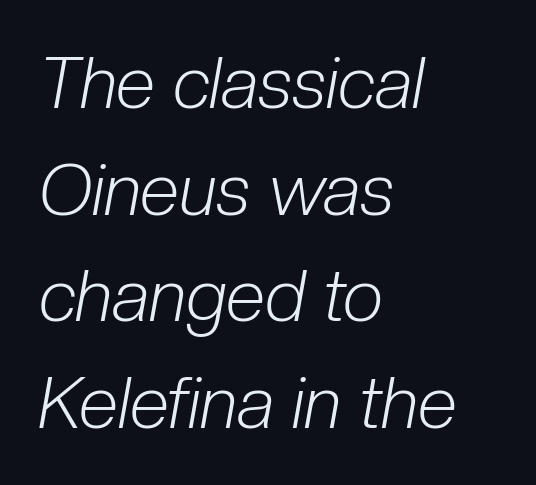
Q: Is the text bold? A: No.
Q: Is the text italic (slanted)? A: Yes, it leans right by about 10 degrees.
Q: Is the text underlined? A: No.
Q: How is the paragraph aligned? A: Left-aligned.
Q: Is the spacing between letters normal or unusually wide? A: Normal.
Q: Is the spacing between lines tight, normal or loose? A: Normal.
Q: Width (condensed, normal, or wide)? A: Condensed.
Q: Stroke contrast? A: Low.
Q: x-height? A: Medium.
Q: Monospaced? A: No.
